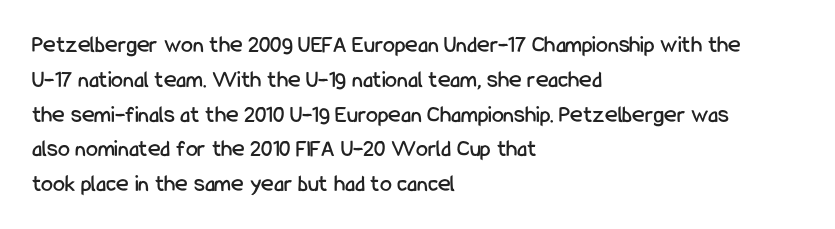
This sample keeps an unexceptional amount of space between lines. These lines keep a tight, regular rhythm from letter to letter. Every stem runs plumb, perpendicular to the baseline. Reading down the block, your eye returns to a fixed left position each line. The string is rendered with underlining switched off.
